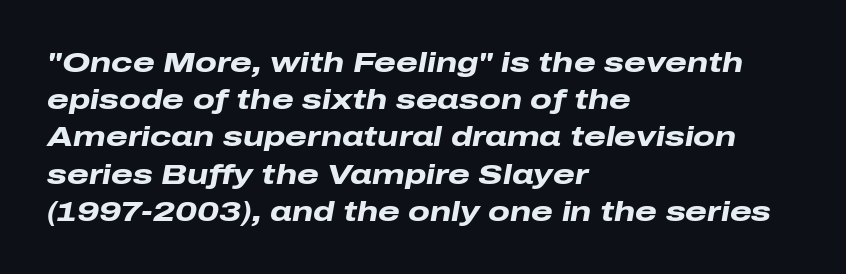
Every letter is thick-stroked: bold, no question. The gaps between neighbouring characters are ordinary and unremarkable. A typesetter would call this leading conventional body-copy spacing. Quick note: italic. Here the designer chose a conventional face with non-uniform glyph widths. The rendering anchors every line to the left-hand side.
